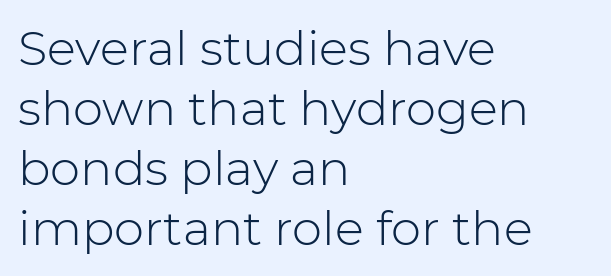
Q: Is the text bold? A: No.
Q: Is the text italic (slanted)? A: No, it is upright.
Q: Is the typeface a serif or a sans-serif typeface? A: Sans-serif.
Q: Is the text underlined? A: No.
Q: How is the paragraph aligned? A: Left-aligned.
Q: Is the spacing between letters normal or unusually wide? A: Normal.
Q: Is the spacing between lines tight, normal or loose? A: Normal.
Q: Width (condensed, normal, or wide)? A: Normal.
Q: Stroke contrast? A: Low.
Q: x-height? A: Medium.
Q: Monospaced? A: No.
